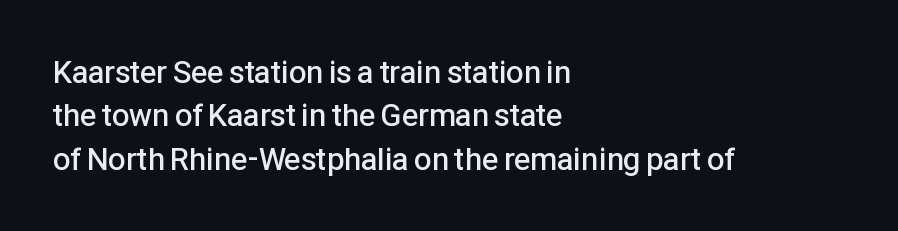
Leading matches the norm, producing a regular column. Left-aligned paragraph, ragged on the right. These lines are composed in type without serifs. Beneath every word, the page is bare. Letter spacing: default.
